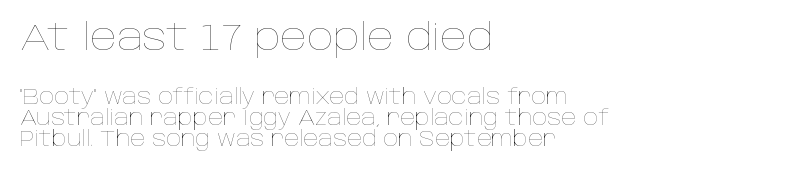
Q: Is the text bold? A: No.
Q: Is the text italic (slanted)? A: No, it is upright.
Q: Is the text underlined? A: No.
Q: How is the paragraph aligned? A: Left-aligned.
Q: Is the spacing between letters normal or unusually wide? A: Normal.
Q: Is the spacing between lines tight, normal or loose? A: Tight.
Q: Which block of text is set in a larger size, the first (top) or the second (bottom)? A: The first (top) one.
Q: Width (condensed, normal, or wide)? A: Normal.
Q: Stroke contrast? A: Low.
Q: x-height? A: Large.
Q: Monospaced? A: No.
